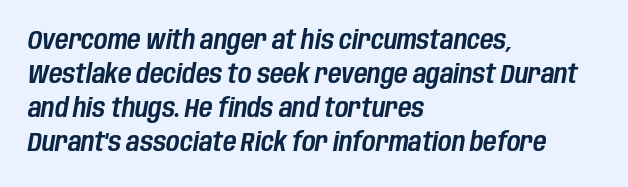
One glance says typical: line gaps are just what's usual. Compared with a centered layout, this one pins lines to the left instead. Slanted lettering throughout. The foot of each line stays bare and open. Students, note that the glyphs here touch the page at normal intervals.
